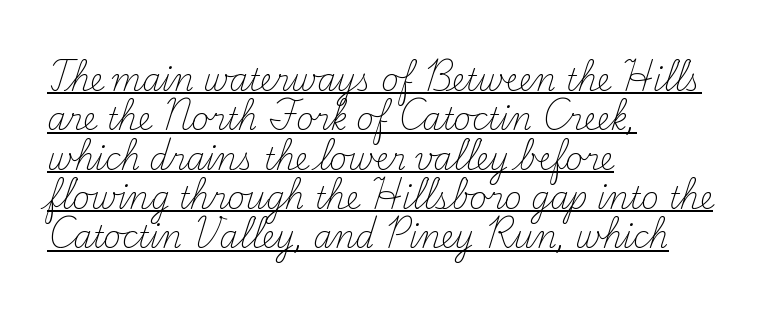
The image shows 30 px light type; set left-aligned, normal line spacing (1.31x), normal letter spacing, underlined; medium stroke contrast and a small x-height.
